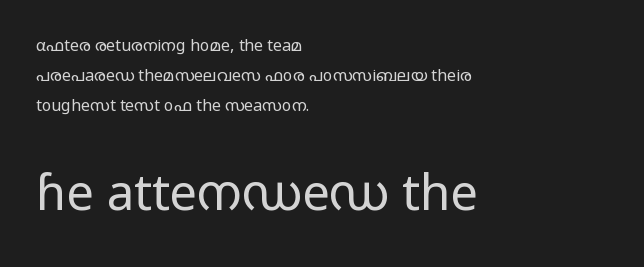
Q: Is the text bold? A: No.
Q: Is the text italic (slanted)? A: No, it is upright.
Q: Is the typeface a serif or a sans-serif typeface? A: Sans-serif.
Q: Is the text underlined? A: No.
Q: How is the paragraph aligned? A: Left-aligned.
Q: Is the spacing between letters normal or unusually wide? A: Normal.
Q: Which block of text is set in a larger size, the first (top) or the second (bottom)? A: The second (bottom) one.
Q: Width (condensed, normal, or wide)? A: Wide.
Q: Stroke contrast? A: Low.
Q: x-height? A: Medium.
Q: Monospaced? A: No.
